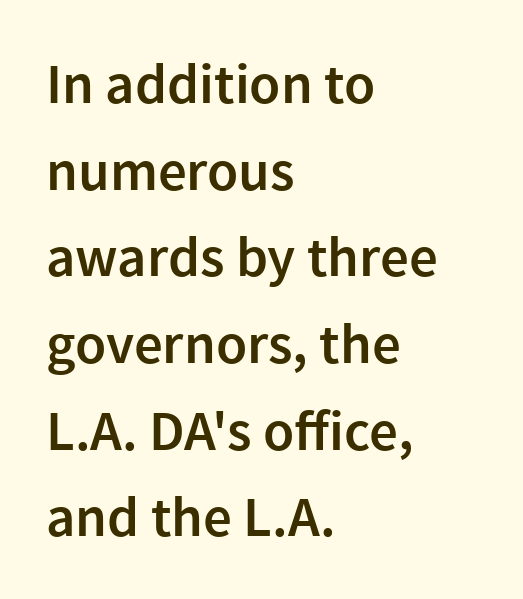
Q: Is the text bold? A: Semi-bold.
Q: Is the text italic (slanted)? A: No, it is upright.
Q: Is the typeface a serif or a sans-serif typeface? A: Sans-serif.
Q: Is the text underlined? A: No.
Q: How is the paragraph aligned? A: Left-aligned.
Q: Is the spacing between letters normal or unusually wide? A: Normal.
Q: Is the spacing between lines tight, normal or loose? A: Normal.
Q: Width (condensed, normal, or wide)? A: Normal.
Q: x-height? A: Medium.
Q: Monospaced? A: No.
